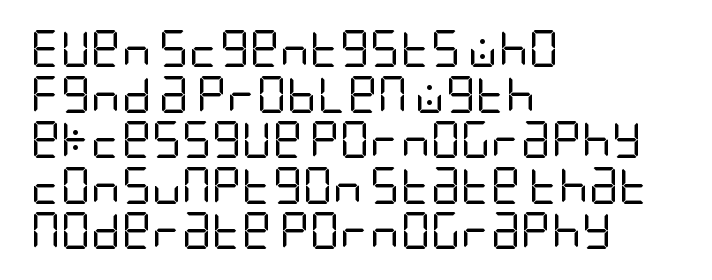
If you drew a line through each stem, it would be perfectly vertical. The letterforms sit shoulder to shoulder at normal distance. Stem width sits at or under what a default text font uses. Check under the words: just untouched page.
